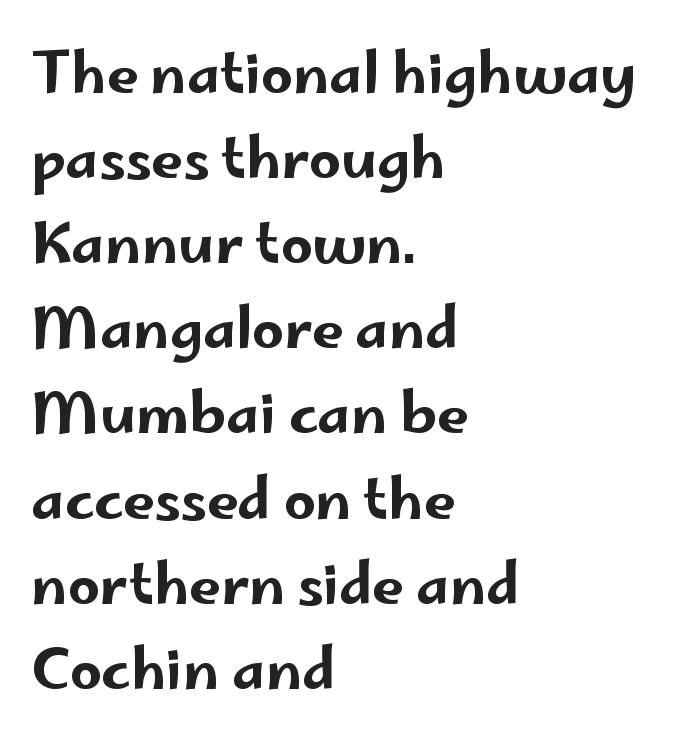
The image shows 56 px wide sans-serif type, upright; set left-aligned, normal line spacing (1.52x), normal letter spacing, not underlined; low stroke contrast and a small x-height.
